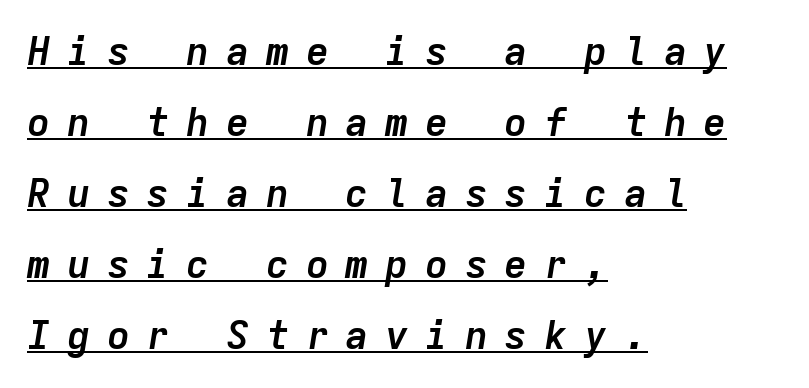
The image shows 39 px semibold type, italic (leaning right), monospaced; set left-aligned, line spacing 1.82x, unusually wide letter spacing (+0.42 em), underlined; low stroke contrast and a medium x-height.
